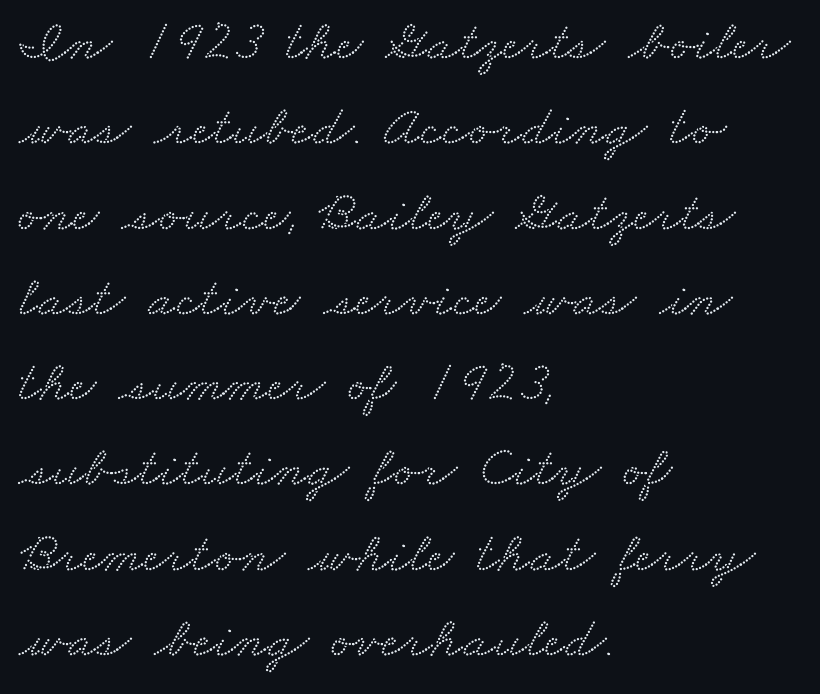
The image shows 58 px wide serif type; set left-aligned, normal line spacing (1.47x), normal letter spacing, not underlined; medium stroke contrast and a small x-height.
